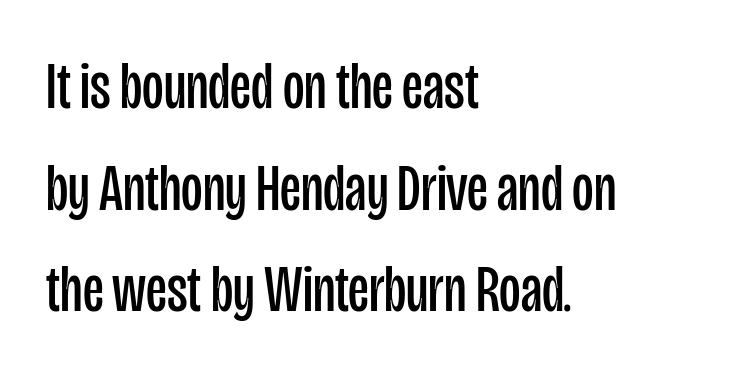
{"serif": "no", "italic": "no", "bold": "no", "weight": "regular", "width": "condensed", "stroke_contrast": "low", "x_height": "large", "monospaced": "no", "underline": "no", "align": "left", "line_spacing": "normal", "line_spacing_ratio": 1.54, "letter_spacing": "normal", "letter_spacing_em": 0.0, "glyph_px": 66}
